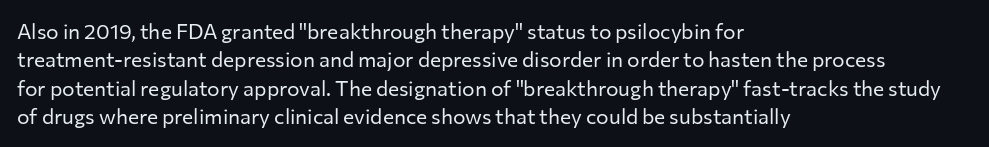
The image shows 21 px text type, upright; set left-aligned, normal line spacing (1.35x), normal letter spacing, not underlined.
